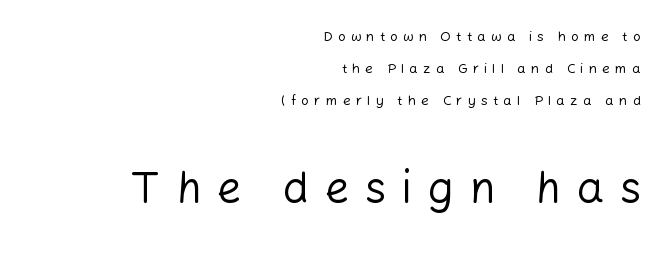
Quick note: interline space is abundant. Characters remain perfectly vertical along every line. No feet cap the strokes, marking this as sans-serif type. The strokes are not fattened; the text isn't bold. The face used here is proportionally spaced, like ordinary book or web type.
